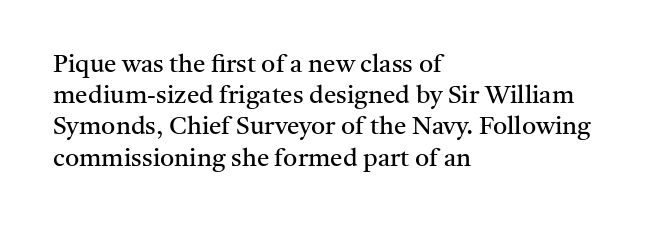
Spacing between characters is what you'd get straight out of the box. Ordinary non-slanted type is in use. The compositor pushed each line to the left boundary. Rows of type keep a routine distance in the vertical direction.
